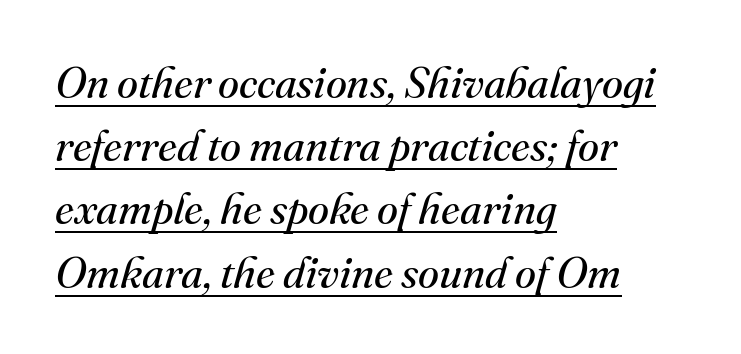
The line texture is even and compact thanks to regular tracking. Beneath each row of characters lies a ruled line. Style check: oblique. Typographically, this falls in the serif category.
